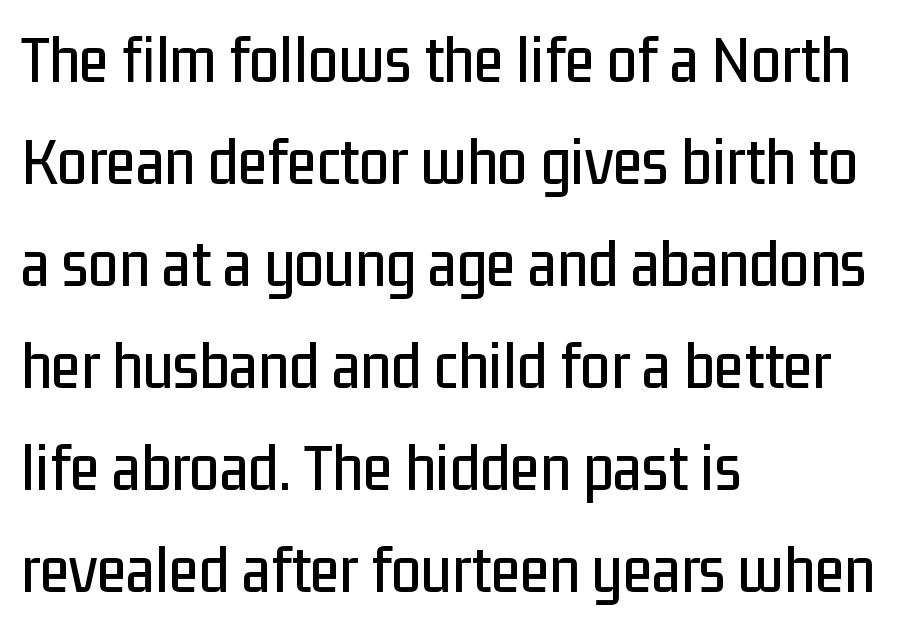
{"serif": "no", "italic": "no", "width": "condensed", "stroke_contrast": "low", "x_height": "medium", "monospaced": "no", "underline": "no", "align": "left", "line_spacing": "normal", "line_spacing_ratio": 1.5, "letter_spacing": "normal", "letter_spacing_em": 0.0, "glyph_px": 68}
